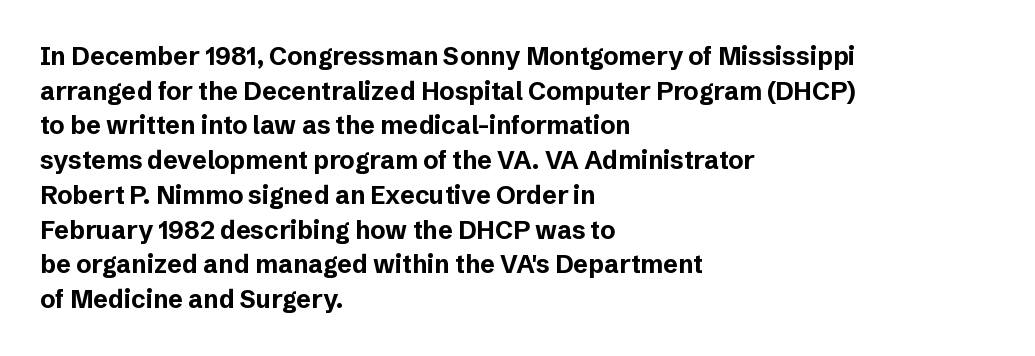
The image shows 25 px bold type, upright; set left-aligned, normal line spacing (1.39x), normal letter spacing, not underlined.
